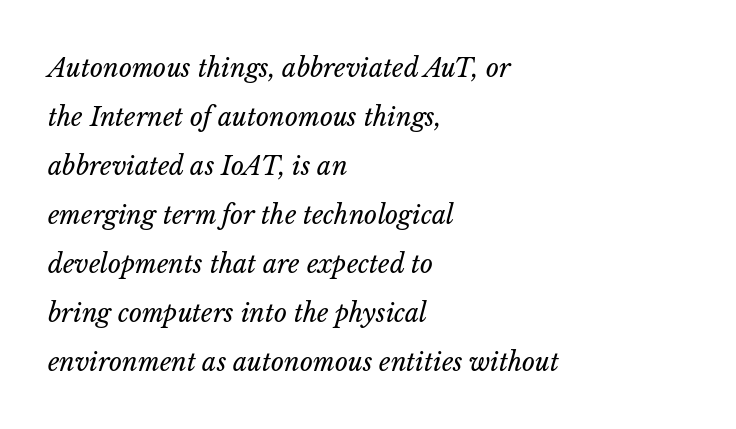
The typeface has the unassuming heft of standard copy or less. Just letters on the line, the space beneath them empty. You can tell it's italic because the verticals aren't actually vertical. A student would call this left alignment; a typographer would say flush left, rag right. Short note: letters normally spaced. Vertical spacing — loose.
